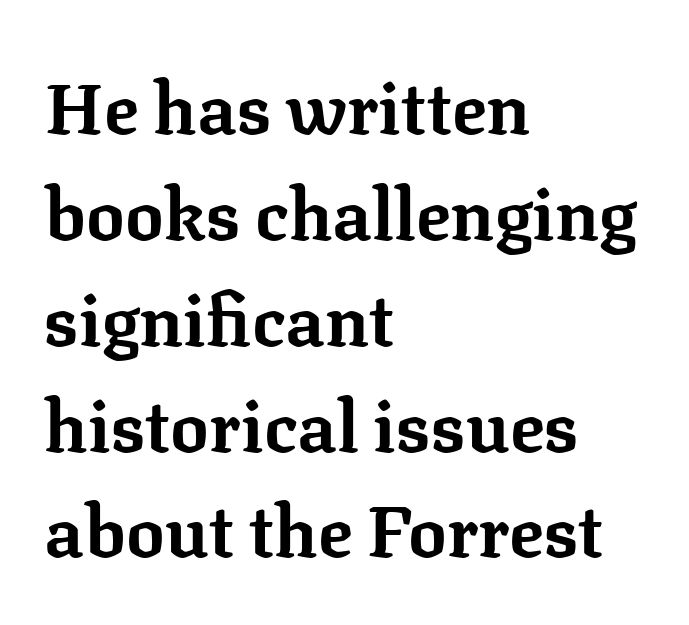
The image shows 72 px bold serif type, upright; set left-aligned, normal line spacing (1.47x), normal letter spacing, not underlined; low stroke contrast and a medium x-height.
